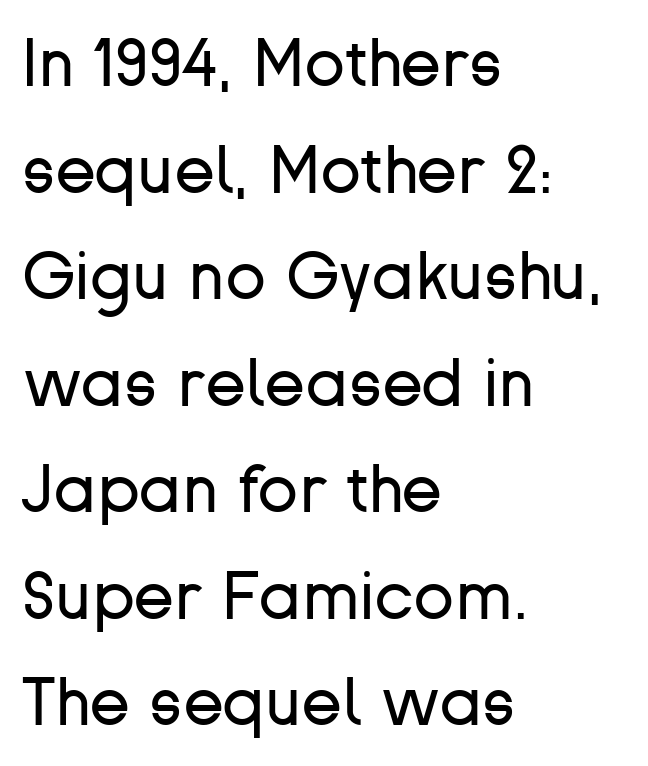
A typesetter would call this leading conventional body-copy spacing. The words here are not underlined. This sample has the flowing, uneven cadence of proportional lettering. A typesetter would call this zero additional tracking.
